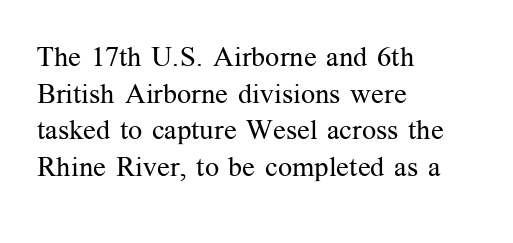
The image shows 28 px regular-weight serif type, upright; set left-aligned, normal line spacing (1.31x), normal letter spacing, not underlined; medium stroke contrast and a medium x-height.
